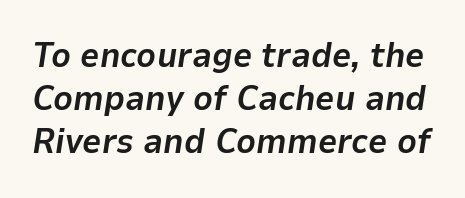
The image shows 34 px bold type, italic (leaning right); set normal line spacing (1.27x), normal letter spacing, not underlined; low stroke contrast and a medium x-height.
